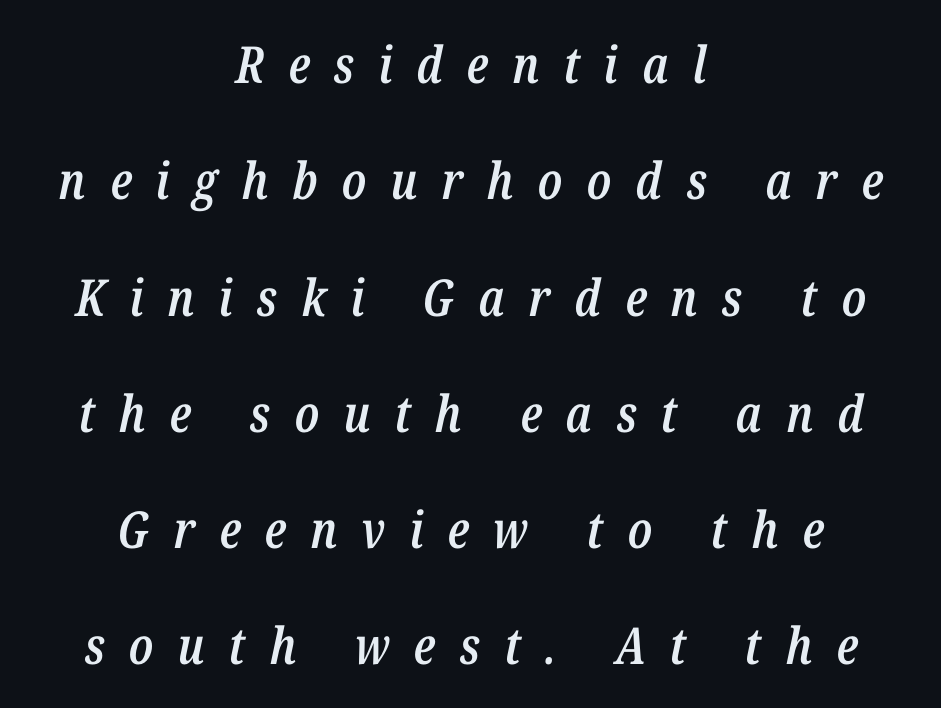
On the weight axis this lands at semibold, roughly 600. Students, note that the glyphs here are deliberately spaced far apart. Underline: absent. A centered setting, common on invitations and titles, is used for this passage. The rendering uses natural spacing where letterforms have individual widths. Leading is clearly above the norm, producing a sparse column.
